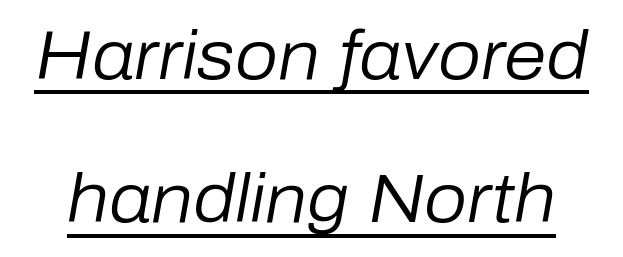
{"italic": "yes", "lean": "right", "slant_degrees": 10, "bold": "no", "weight": "regular", "width": "normal", "stroke_contrast": "low", "x_height": "medium", "monospaced": "no", "underline": "yes", "line_spacing": "loose", "line_spacing_ratio": 2.11, "letter_spacing": "normal", "letter_spacing_em": 0.0, "glyph_px": 68}
